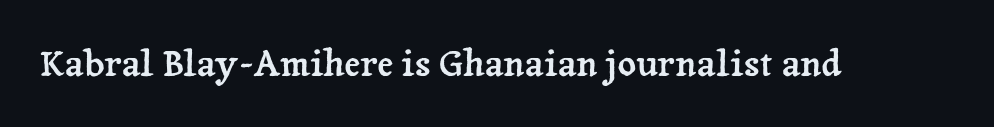
Here the designer chose a conventional face with non-uniform glyph widths. The axis of the letterforms is exactly vertical. The glyphs are unaccompanied by any horizontal stroke below them. The type family on display is of the serif kind. The letters sit at their default tracking, neither squeezed nor spread.
